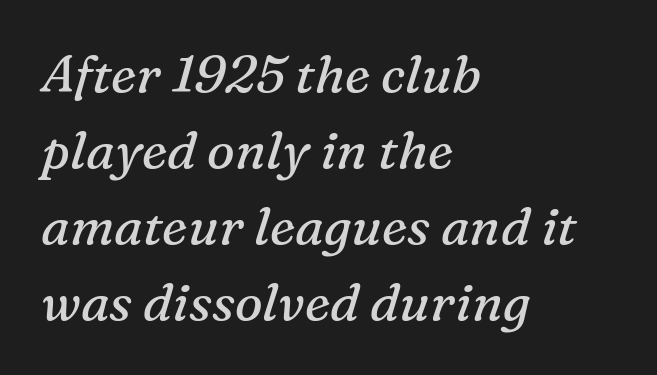
Nobody touched the tracking dial on this one. No word sits above an underline. The line-height multiplier appears to be the usual default. In terms of posture, this sample is oblique. Varying glyph widths throughout — classic text-font behaviour.
